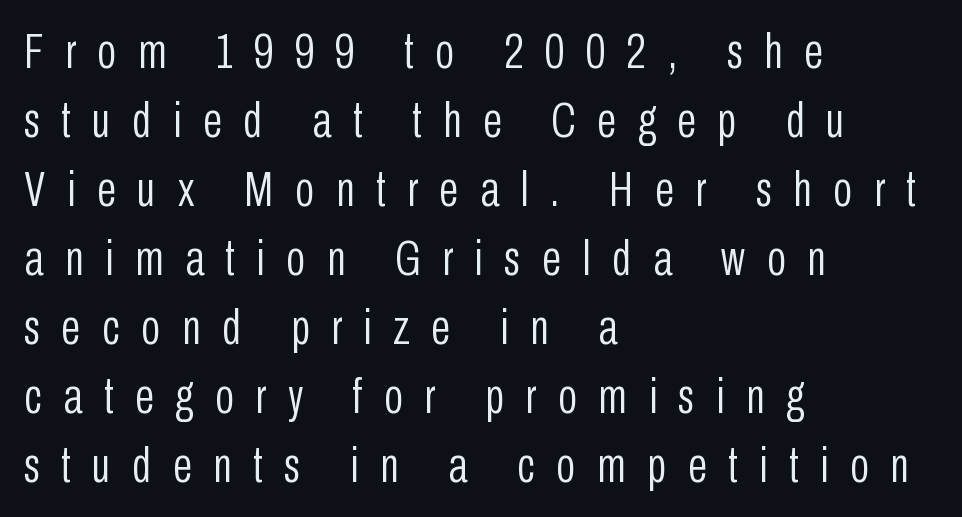
The image shows 50 px light, condensed sans-serif type, upright; set left-aligned, normal line spacing (1.38x), unusually wide letter spacing (+0.43 em), not underlined; low stroke contrast and a medium x-height.
